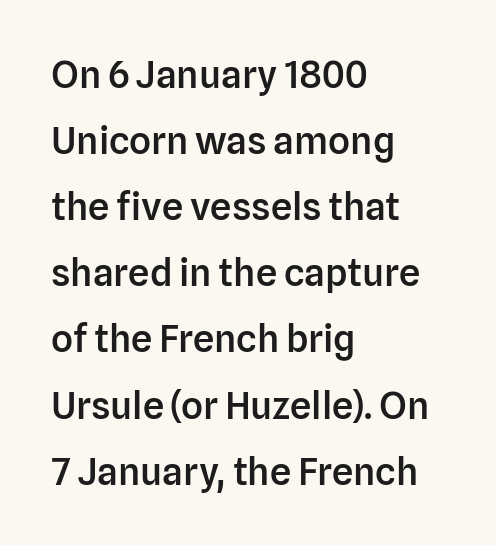
Q: Is the text bold? A: Semi-bold.
Q: Is the text italic (slanted)? A: No, it is upright.
Q: Is the typeface a serif or a sans-serif typeface? A: Sans-serif.
Q: Is the text underlined? A: No.
Q: How is the paragraph aligned? A: Left-aligned.
Q: Is the spacing between letters normal or unusually wide? A: Normal.
Q: Width (condensed, normal, or wide)? A: Normal.
Q: Stroke contrast? A: Low.
Q: x-height? A: Medium.
Q: Monospaced? A: No.
